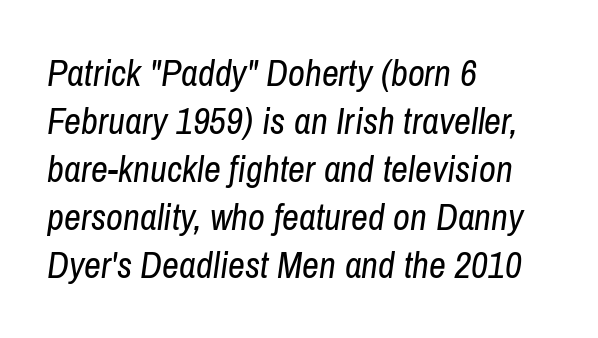
Q: Is the text bold? A: No.
Q: Is the text italic (slanted)? A: Yes, it leans right by about 8 degrees.
Q: Is the text underlined? A: No.
Q: How is the paragraph aligned? A: Left-aligned.
Q: Is the spacing between letters normal or unusually wide? A: Normal.
Q: Is the spacing between lines tight, normal or loose? A: Normal.
Q: Width (condensed, normal, or wide)? A: Condensed.
Q: Stroke contrast? A: Low.
Q: x-height? A: Medium.
Q: Monospaced? A: No.
